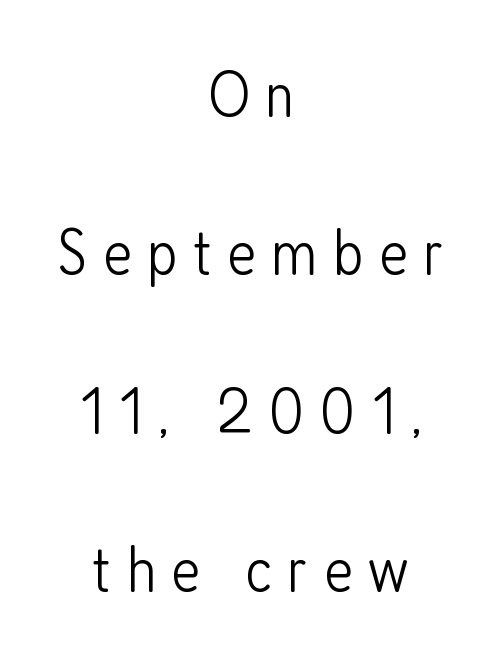
The image shows 66 px light, condensed sans-serif type, upright; set centered, loose line spacing (2.4x), unusually wide letter spacing (+0.23 em), not underlined; low stroke contrast and a medium x-height.
